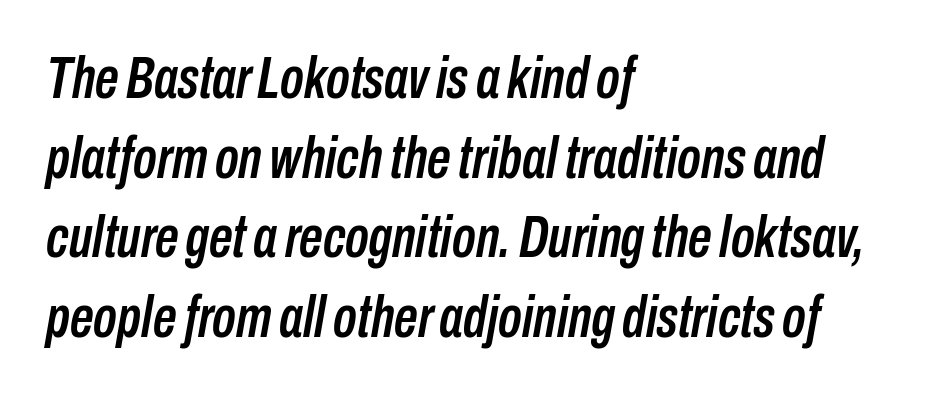
{"italic": "yes", "lean": "right", "slant_degrees": 10, "width": "condensed", "stroke_contrast": "low", "x_height": "medium", "monospaced": "no", "underline": "no", "align": "left", "line_spacing": "normal", "line_spacing_ratio": 1.35, "letter_spacing": "normal", "letter_spacing_em": 0.0, "glyph_px": 59}
